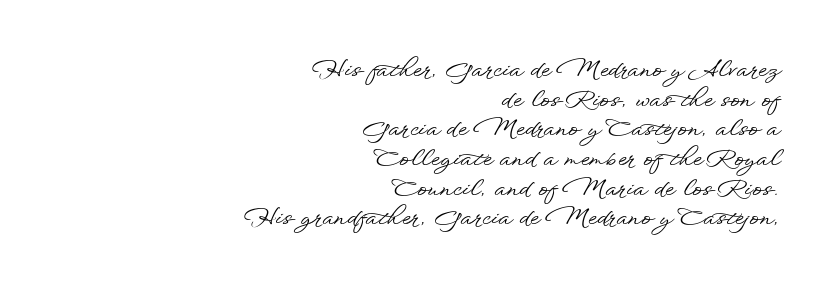
The image shows 23 px text type; set right-aligned, normal line spacing (1.29x), normal letter spacing, not underlined.
